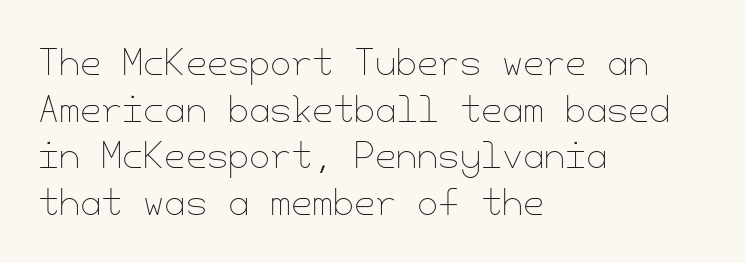
Bare-footed words on every line. Do the letters lean? They stand straight. Does the copy run flush right? No — it runs flush left. Each word holds together tightly as a unit, with standard inter-letter gaps. Bold? No — there's no thickening of the strokes. Notice how descenders clear the ascenders below comfortably — that's standard leading.
